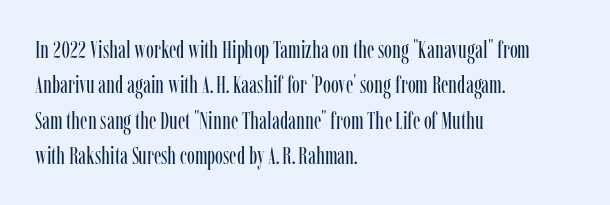
{"italic": "no", "bold": "no", "underline": "no", "align": "left", "line_spacing": "normal", "line_spacing_ratio": 1.47, "letter_spacing": "normal", "letter_spacing_em": 0.0, "glyph_px": 24}
